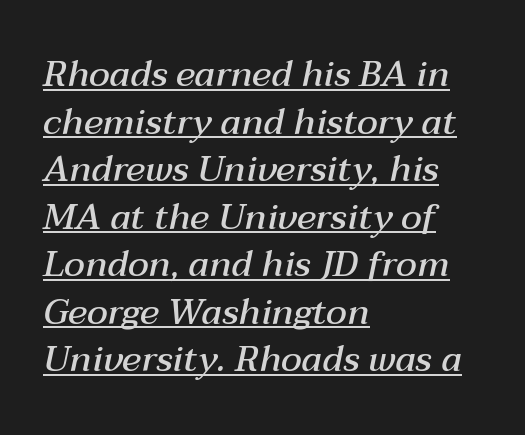
The image shows 36 px semibold type, italic (leaning right); set left-aligned, normal line spacing (1.32x), normal letter spacing, underlined; medium stroke contrast and a medium x-height.
